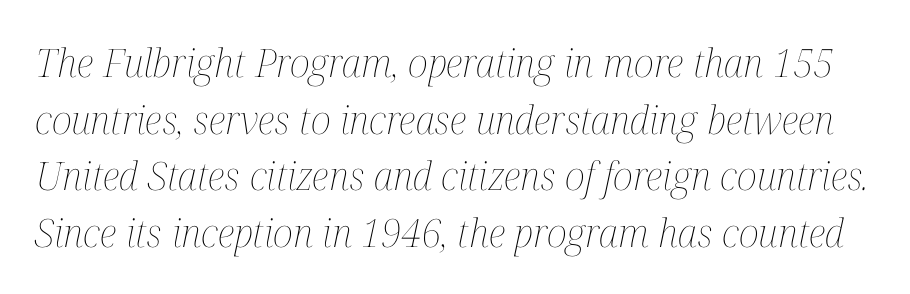
Q: Is the text bold? A: No.
Q: Is the text italic (slanted)? A: Yes, it leans right by about 12 degrees.
Q: Is the text underlined? A: No.
Q: Is the spacing between letters normal or unusually wide? A: Normal.
Q: Is the spacing between lines tight, normal or loose? A: Normal.
Q: Width (condensed, normal, or wide)? A: Condensed.
Q: Stroke contrast? A: Medium.
Q: x-height? A: Medium.
Q: Monospaced? A: No.
